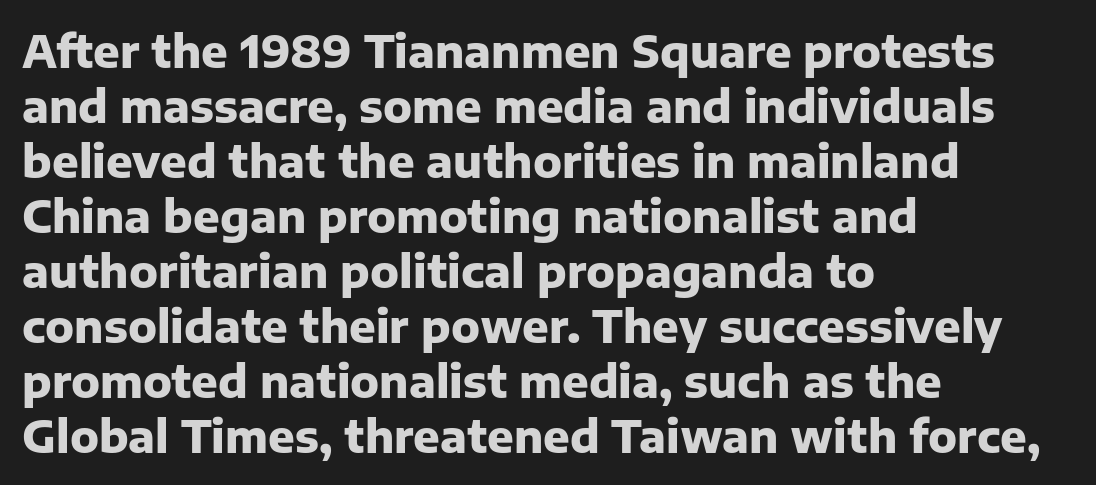
Letters rest on an invisible, unmarked baseline. Thick stems and heavy bowls — unmistakably bold. Character widths vary here, with narrow letters taking less room than wide ones. This sample uses a sans-serif face. The ragged edge is on the right, which tells us the setting is flush left.
